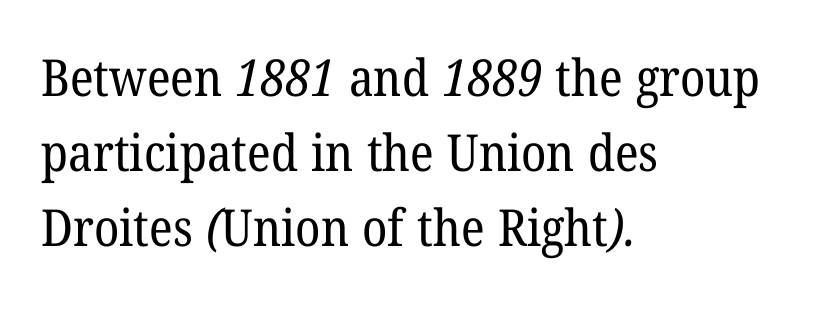
Letters have the restrained weight of plain body copy at most. Here the designer chose a conventional face with non-uniform glyph widths. Which margin do the lines hug? The left one — the right edge is uneven. Typographically, this falls in the serif category. The type is set solid horizontally, with unmodified tracking.
